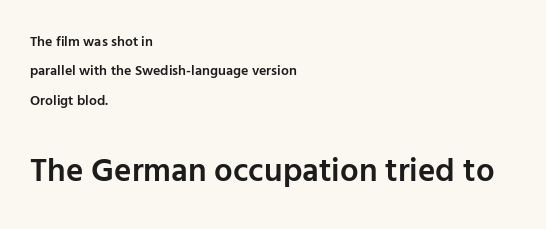
Is the lower block the larger one? Yes — the lower block carries the bigger type. Varying glyph widths throughout — classic text-font behaviour. Firm but not heavy-handed strokes: this text is semibold. Each letter's strokes conclude bluntly, with no projecting serifs.
